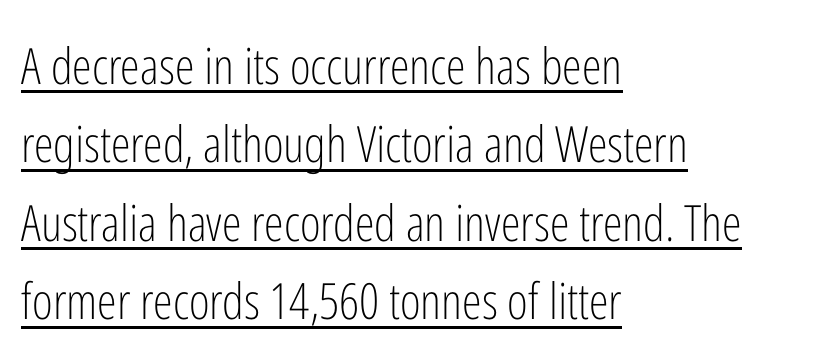
{"serif": "no", "italic": "no", "bold": "no", "weight": "light", "width": "condensed", "stroke_contrast": "low", "x_height": "medium", "monospaced": "no", "underline": "yes", "align": "left", "line_spacing": "normal", "line_spacing_ratio": 1.57, "letter_spacing": "normal", "letter_spacing_em": 0.0, "glyph_px": 50}
